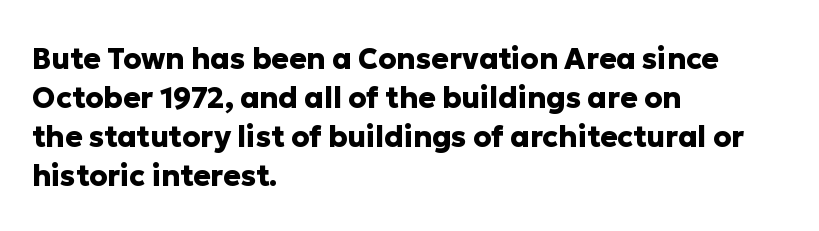
The image shows 29 px heavy sans-serif type, upright; set left-aligned, normal line spacing (1.35x), normal letter spacing, not underlined; low stroke contrast and a medium x-height.
